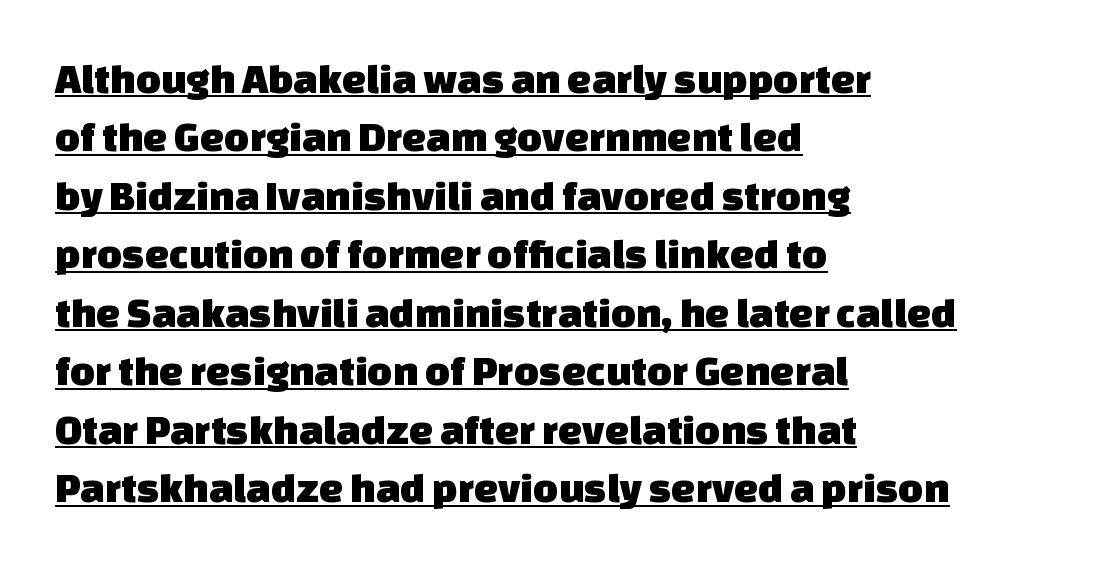
{"serif": "no", "width": "normal", "stroke_contrast": "low", "x_height": "large", "monospaced": "no", "underline": "yes", "align": "left", "line_spacing": "normal", "line_spacing_ratio": 1.36, "letter_spacing": "normal", "letter_spacing_em": 0.0, "glyph_px": 43}
